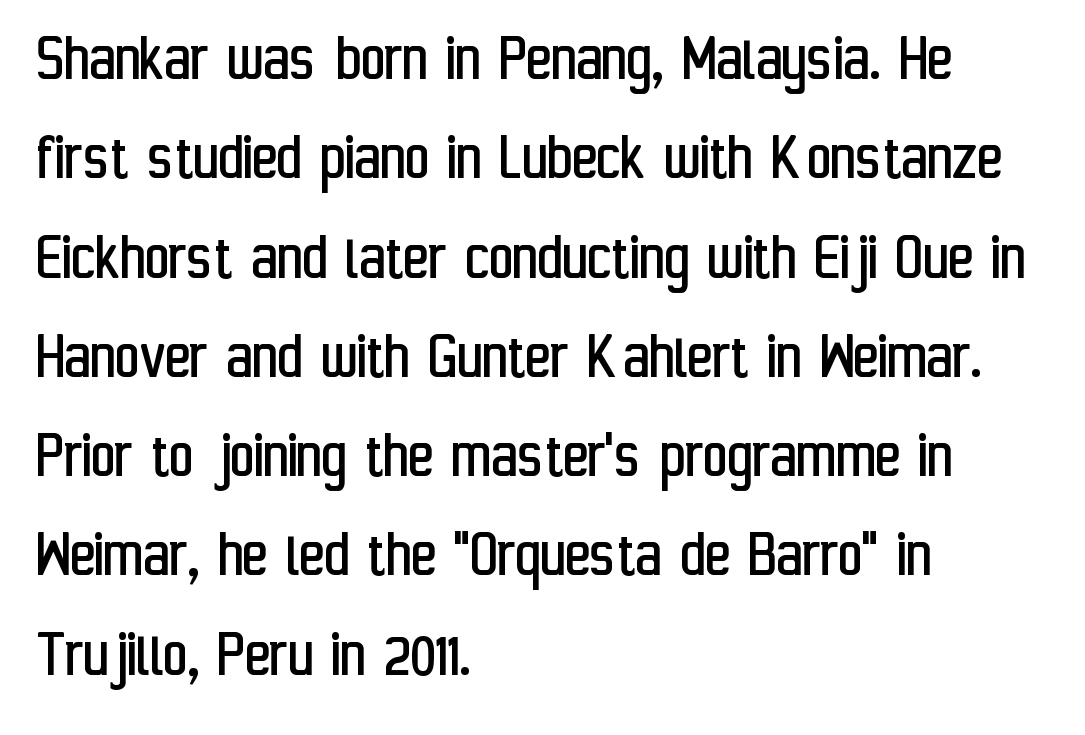
Q: Is the text bold? A: No.
Q: Is the text italic (slanted)? A: No, it is upright.
Q: Is the typeface a serif or a sans-serif typeface? A: Sans-serif.
Q: Is the text underlined? A: No.
Q: How is the paragraph aligned? A: Left-aligned.
Q: Is the spacing between letters normal or unusually wide? A: Normal.
Q: Is the spacing between lines tight, normal or loose? A: Normal.
Q: Width (condensed, normal, or wide)? A: Condensed.
Q: Stroke contrast? A: Low.
Q: x-height? A: Medium.
Q: Monospaced? A: No.
